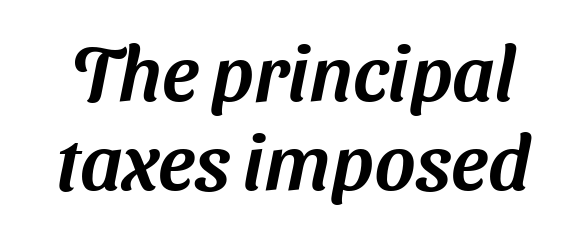
{"serif": "no", "width": "normal", "stroke_contrast": "medium", "x_height": "medium", "monospaced": "no", "underline": "no", "line_spacing": "tight", "line_spacing_ratio": 1.14, "letter_spacing": "normal", "letter_spacing_em": 0.0, "glyph_px": 78}
